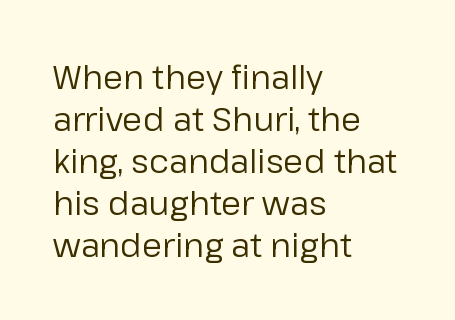
{"serif": "no", "italic": "no", "bold": "no", "weight": "regular", "width": "normal", "stroke_contrast": "low", "x_height": "medium", "monospaced": "no", "underline": "no", "align": "left", "line_spacing": "normal", "line_spacing_ratio": 1.27, "letter_spacing": "normal", "letter_spacing_em": 0.0, "glyph_px": 33}
